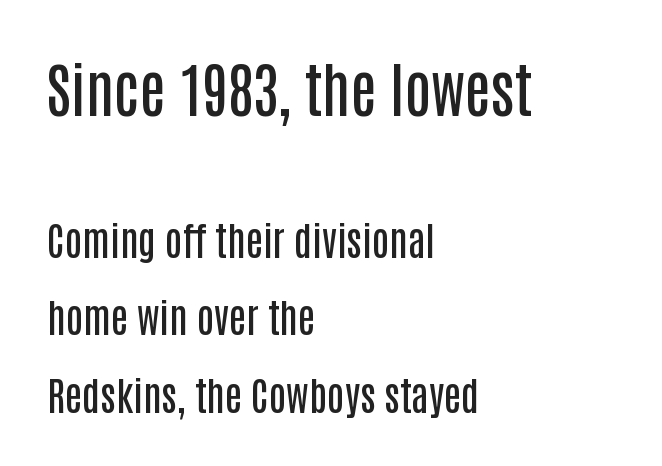
The image shows 59 px semibold, condensed sans-serif type, upright; set left-aligned, loose line spacing (1.99x), normal letter spacing, not underlined; the first (top) block is 1.51x larger; low stroke contrast and a large x-height.
